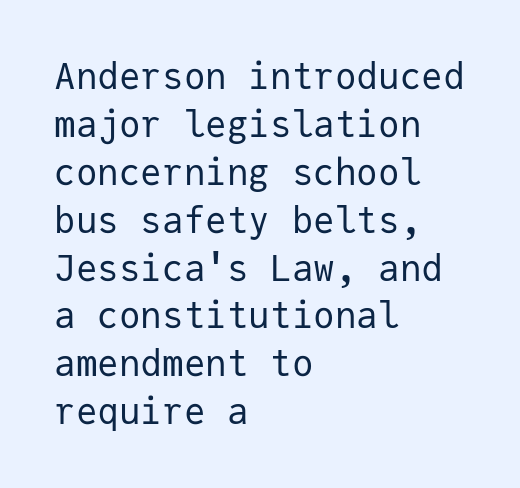
{"serif": "no", "italic": "no", "bold": "no", "weight": "regular", "width": "normal", "stroke_contrast": "low", "x_height": "medium", "monospaced": "yes", "underline": "no", "align": "left", "line_spacing": "normal", "line_spacing_ratio": 1.33, "letter_spacing": "normal", "letter_spacing_em": 0.0, "glyph_px": 36}
